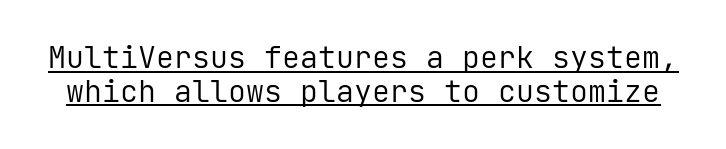
{"serif": "no", "italic": "no", "bold": "no", "weight": "regular", "width": "normal", "stroke_contrast": "low", "x_height": "medium", "monospaced": "yes", "underline": "yes", "line_spacing": "tight", "line_spacing_ratio": 1.13, "letter_spacing": "normal", "letter_spacing_em": 0.0, "glyph_px": 30}
